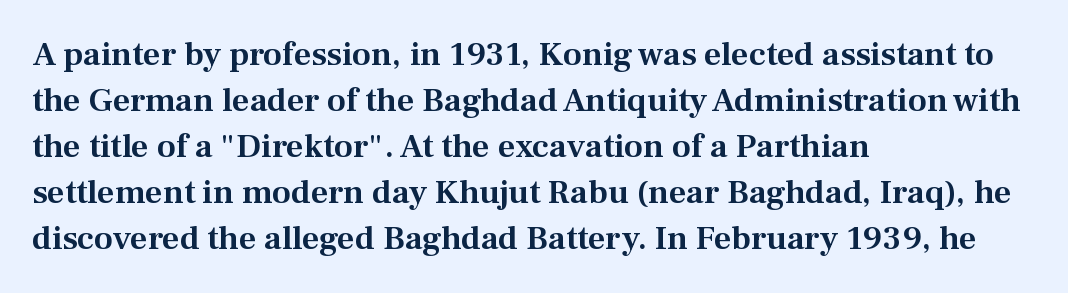
Q: Is the text italic (slanted)? A: No, it is upright.
Q: Is the typeface a serif or a sans-serif typeface? A: Serif.
Q: Is the text underlined? A: No.
Q: How is the paragraph aligned? A: Left-aligned.
Q: Is the spacing between letters normal or unusually wide? A: Normal.
Q: Is the spacing between lines tight, normal or loose? A: Normal.
Q: Width (condensed, normal, or wide)? A: Normal.
Q: Stroke contrast? A: Medium.
Q: x-height? A: Medium.
Q: Monospaced? A: No.
